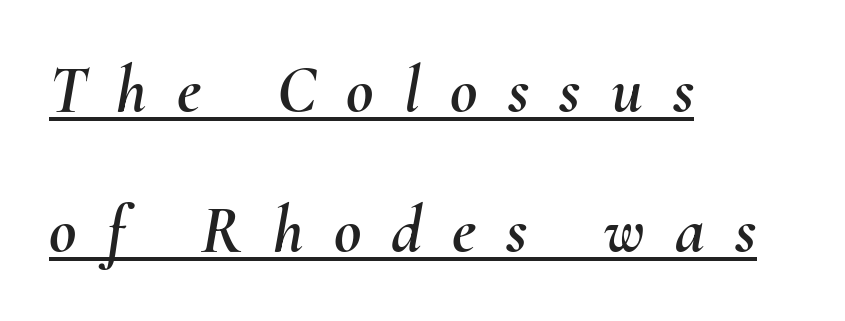
Q: Is the text italic (slanted)? A: Yes, it leans right by about 10 degrees.
Q: Is the text underlined? A: Yes.
Q: How is the paragraph aligned? A: Left-aligned.
Q: Is the spacing between letters normal or unusually wide? A: Unusually wide.
Q: Is the spacing between lines tight, normal or loose? A: Loose.
Q: Width (condensed, normal, or wide)? A: Normal.
Q: Stroke contrast? A: Medium.
Q: x-height? A: Small.
Q: Monospaced? A: No.
